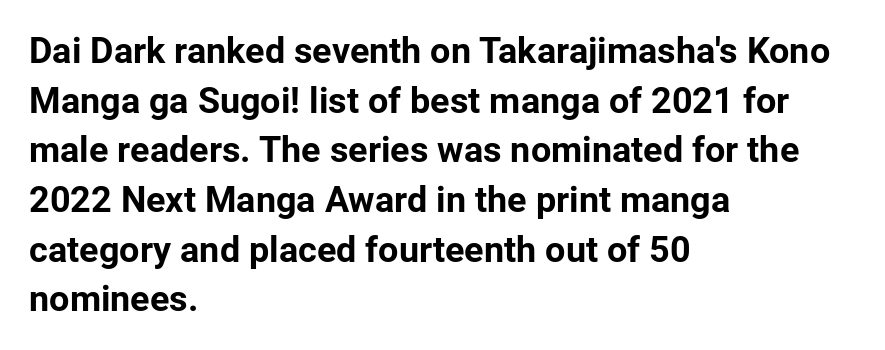
{"serif": "no", "italic": "no", "bold": "yes", "weight": "bold", "width": "normal", "stroke_contrast": "low", "x_height": "medium", "monospaced": "no", "underline": "no", "align": "left", "line_spacing": "normal", "line_spacing_ratio": 1.38, "letter_spacing": "normal", "letter_spacing_em": 0.0, "glyph_px": 36}
